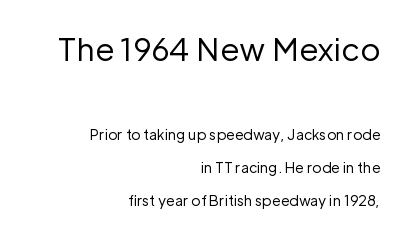
{"serif": "no", "italic": "no", "bold": "no", "weight": "regular", "width": "normal", "stroke_contrast": "low", "x_height": "medium", "monospaced": "no", "underline": "no", "align": "right", "line_spacing": "loose", "line_spacing_ratio": 2.36, "letter_spacing": "normal", "letter_spacing_em": 0.0, "larger_block": "first", "size_ratio": 2.21, "glyph_px": 31}
